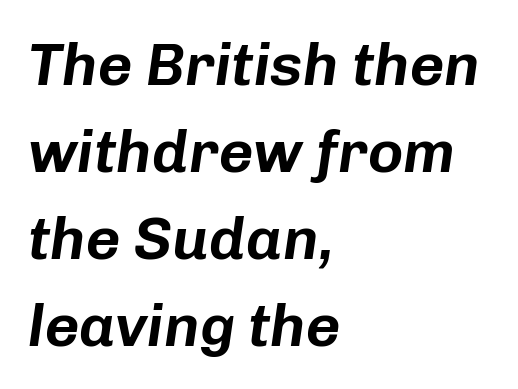
Does extra space separate the letters? No, they use regular spacing. An italicized treatment has been applied to the whole sample. The lines are quadded left. This sample has the flowing, uneven cadence of proportional lettering. Plain, unruled lines of type.
